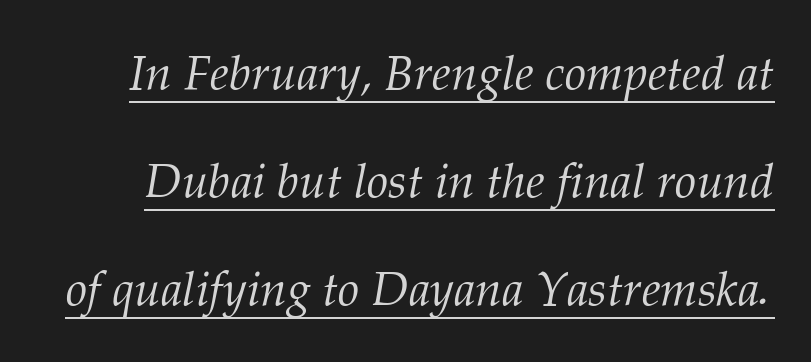
The image shows 48 px light serif type, italic (leaning right); set loose line spacing (2.25x), normal letter spacing, underlined; medium stroke contrast and a medium x-height.
